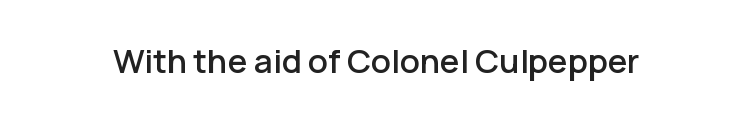
The image shows 33 px sans-serif type, upright; set normal letter spacing, not underlined; low stroke contrast and a medium x-height.
